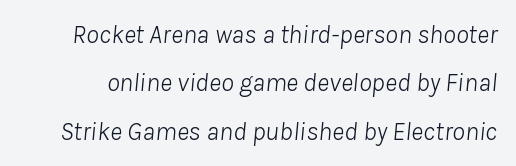
Words float on clear page, feet unadorned. Between one letter and the next there's only the usual sliver of space. Caption: face not bold, strokes unweighted. Notice how the stems are inclined rather than vertical — that's the hallmark of italics.
